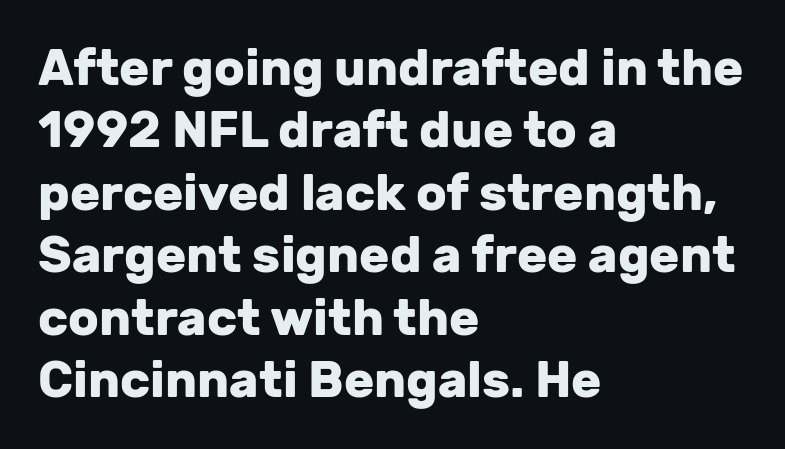
Q: Is the text bold? A: Yes.
Q: Is the text italic (slanted)? A: No, it is upright.
Q: Is the typeface a serif or a sans-serif typeface? A: Sans-serif.
Q: Is the text underlined? A: No.
Q: How is the paragraph aligned? A: Left-aligned.
Q: Is the spacing between letters normal or unusually wide? A: Normal.
Q: Is the spacing between lines tight, normal or loose? A: Normal.
Q: Width (condensed, normal, or wide)? A: Normal.
Q: Stroke contrast? A: Low.
Q: x-height? A: Medium.
Q: Monospaced? A: No.
